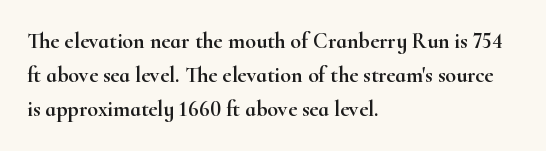
{"italic": "no", "underline": "no", "align": "left", "line_spacing": "normal", "line_spacing_ratio": 1.55, "letter_spacing": "normal", "letter_spacing_em": 0.0, "glyph_px": 22}
